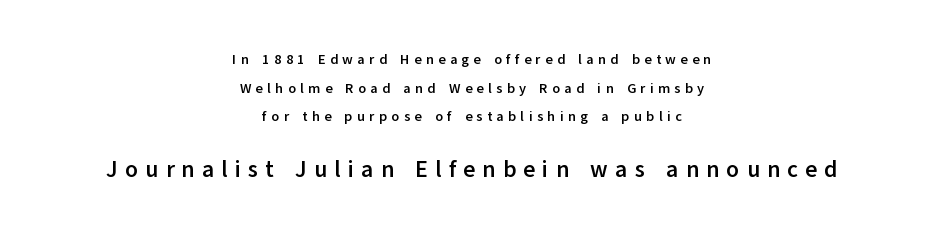
{"italic": "no", "bold": "yes", "underline": "no", "align": "center", "line_spacing": "loose", "line_spacing_ratio": 2.05, "letter_spacing": "wide", "letter_spacing_em": 0.31, "larger_block": "second", "size_ratio": 1.64, "glyph_px": 23}
